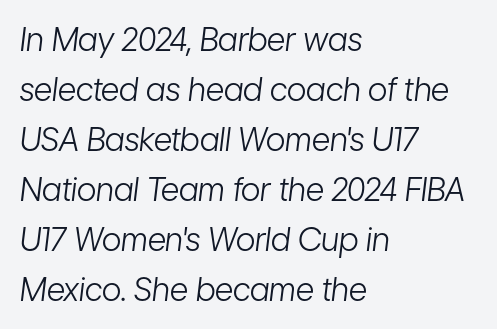
Default kerning and tracking; the words read as compact shapes. Character widths vary here, with narrow letters taking less room than wide ones. If you drew a ruler down the left edge, every line would touch it. Quick note: underline off. Interline gaps are of average width in this sample. Would a proofreader flag this as italicized? Yes.
